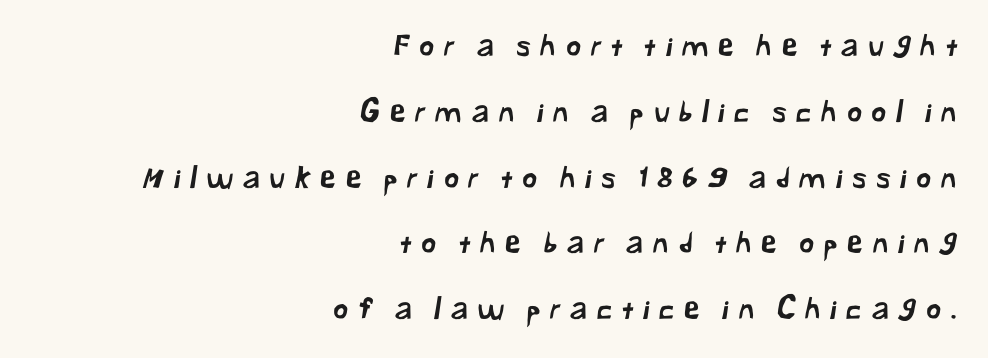
The image shows 29 px sans-serif type; set right-aligned, loose line spacing (2.27x), unusually wide letter spacing (+0.33 em), not underlined; low stroke contrast and a medium x-height.
